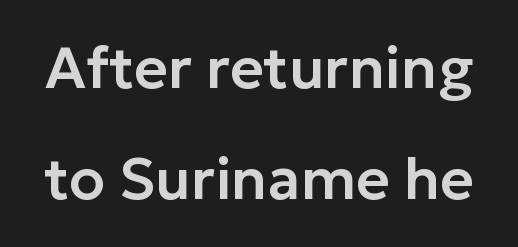
Look at the tracking — it's just the regular setting, nothing added. Note: no serifs on the glyphs. Descenders hang freely into open space. Varying glyph widths throughout — classic text-font behaviour. This sample uses an upright cut, with every glyph sitting square on the baseline. Honestly, the rows look like they've been pulled way apart.
